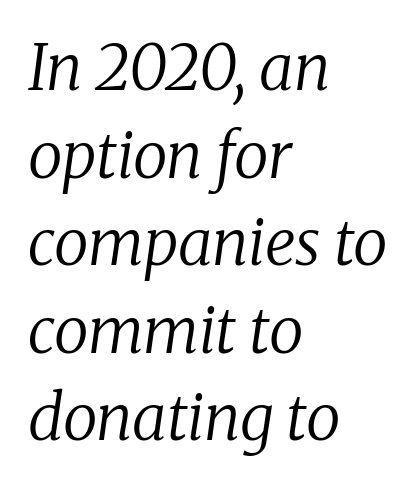
A typesetter would call this zero additional tracking. Plain, unruled lines of type. Compared with ordinary roman type, these characters are visibly tilted. These glyphs show unthickened strokes, regular width or finer.
